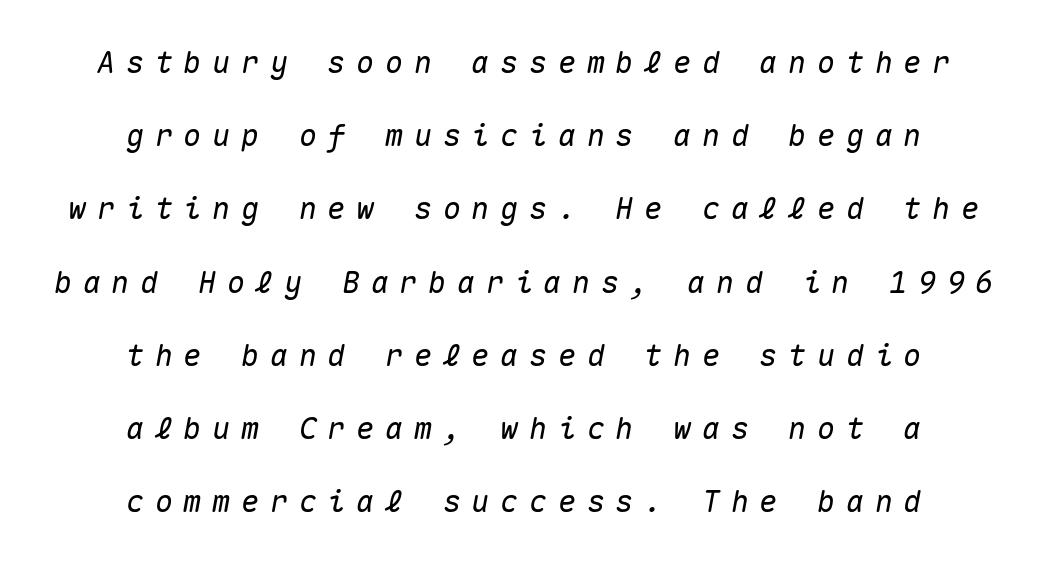
The image shows 30 px text type, italic (leaning right), monospaced; set centered, loose line spacing (2.44x), unusually wide letter spacing (+0.36 em), not underlined; medium stroke contrast and a medium x-height.
